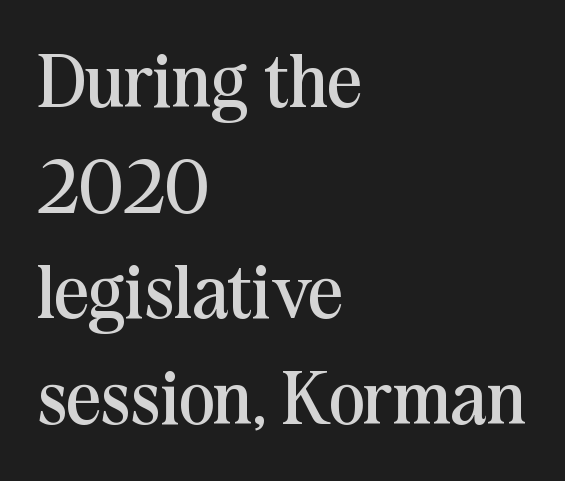
Q: Is the text bold? A: No.
Q: Is the text italic (slanted)? A: No, it is upright.
Q: Is the typeface a serif or a sans-serif typeface? A: Serif.
Q: Is the text underlined? A: No.
Q: How is the paragraph aligned? A: Left-aligned.
Q: Is the spacing between letters normal or unusually wide? A: Normal.
Q: Is the spacing between lines tight, normal or loose? A: Normal.
Q: Width (condensed, normal, or wide)? A: Normal.
Q: Stroke contrast? A: Medium.
Q: x-height? A: Medium.
Q: Monospaced? A: No.
